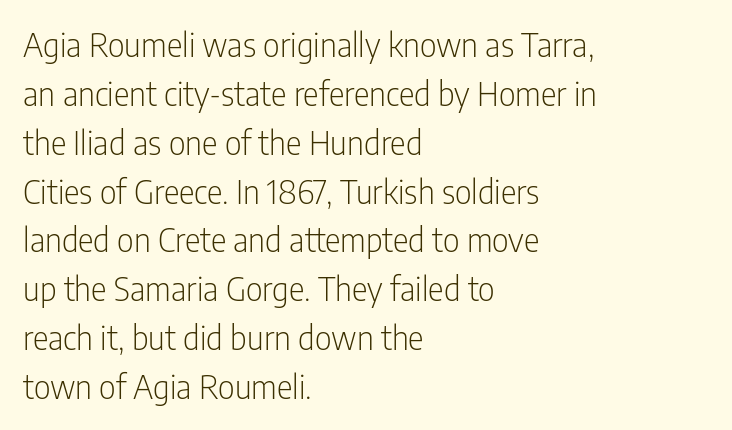
{"serif": "no", "italic": "no", "bold": "no", "weight": "light", "width": "condensed", "stroke_contrast": "low", "x_height": "medium", "monospaced": "no", "underline": "no", "align": "left", "line_spacing": "normal", "line_spacing_ratio": 1.48, "letter_spacing": "normal", "letter_spacing_em": 0.0, "glyph_px": 33}
